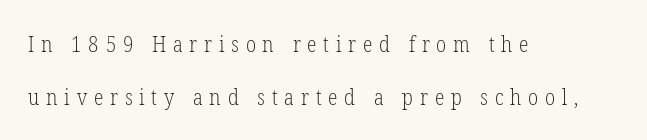
{"italic": "no", "bold": "no", "underline": "no", "align": "left", "line_spacing": "loose", "line_spacing_ratio": 2.39, "letter_spacing": "wide", "letter_spacing_em": 0.31, "glyph_px": 22}
